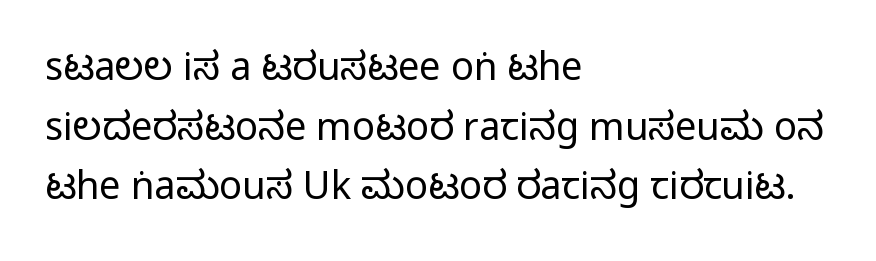
Looks like regular typesetting: each glyph gets only the width it needs. Teacher's note: observe the even left margin — that is flush-left alignment. The designer went with a sans here, leaving each stem footless. Students, note that the glyphs here touch the page at normal intervals. Every character sits straight up, as roman type does. The passage shown stacks its lines at a standard gap.
